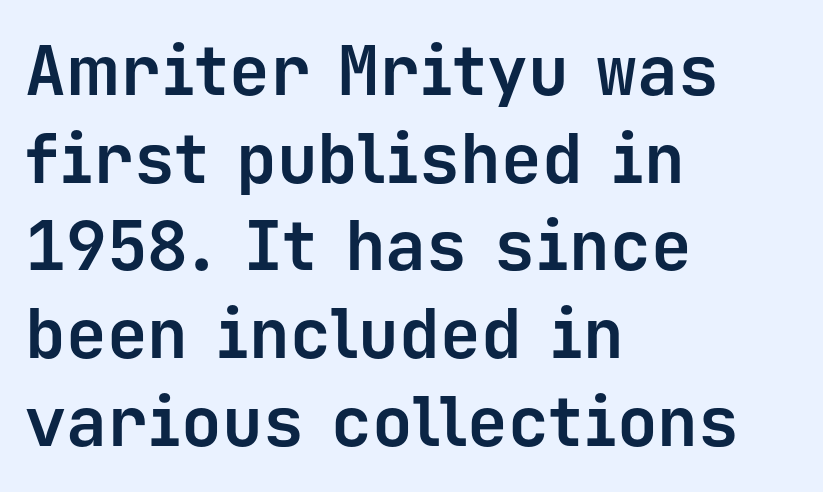
{"serif": "no", "italic": "no", "bold": "yes", "weight": "bold", "width": "normal", "stroke_contrast": "low", "x_height": "medium", "monospaced": "yes", "underline": "no", "align": "left", "line_spacing": "normal", "line_spacing_ratio": 1.29, "letter_spacing": "normal", "letter_spacing_em": 0.0, "glyph_px": 68}
